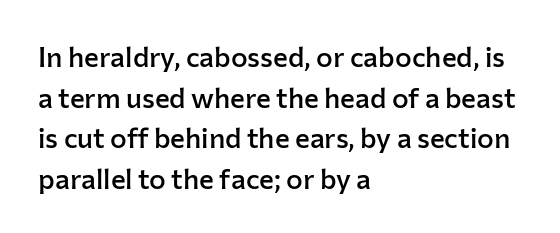
Q: Is the text bold? A: Semi-bold.
Q: Is the text italic (slanted)? A: No, it is upright.
Q: Is the typeface a serif or a sans-serif typeface? A: Sans-serif.
Q: Is the text underlined? A: No.
Q: How is the paragraph aligned? A: Left-aligned.
Q: Is the spacing between letters normal or unusually wide? A: Normal.
Q: Is the spacing between lines tight, normal or loose? A: Normal.
Q: Width (condensed, normal, or wide)? A: Normal.
Q: Stroke contrast? A: Low.
Q: x-height? A: Medium.
Q: Monospaced? A: No.
